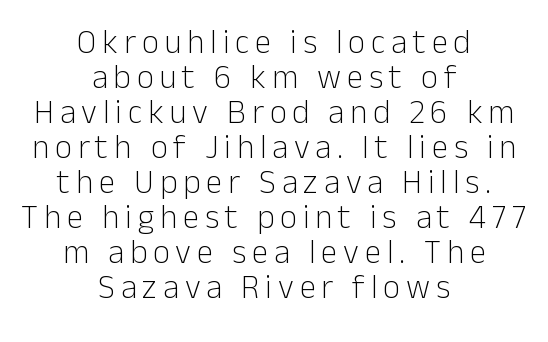
{"serif": "no", "italic": "no", "bold": "no", "weight": "light", "width": "normal", "stroke_contrast": "low", "x_height": "medium", "monospaced": "no", "underline": "no", "align": "center", "line_spacing": "tight", "line_spacing_ratio": 1.06, "glyph_px": 33}
